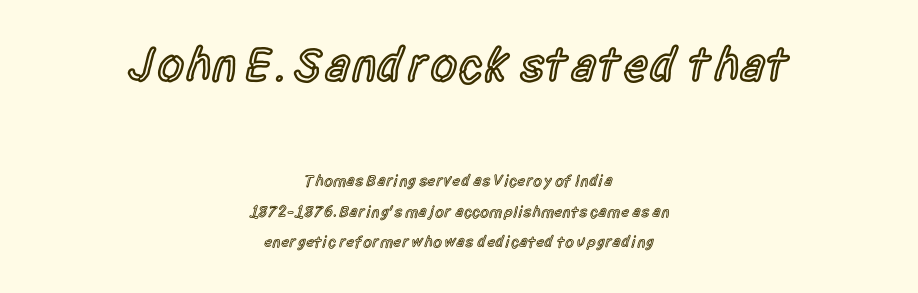
{"serif": "no", "bold": "semi", "weight": "semibold", "width": "condensed", "x_height": "large", "monospaced": "no", "underline": "no", "align": "center", "line_spacing": "loose", "line_spacing_ratio": 1.9, "letter_spacing": "normal", "letter_spacing_em": 0.0, "larger_block": "first", "size_ratio": 3.06, "glyph_px": 49}
